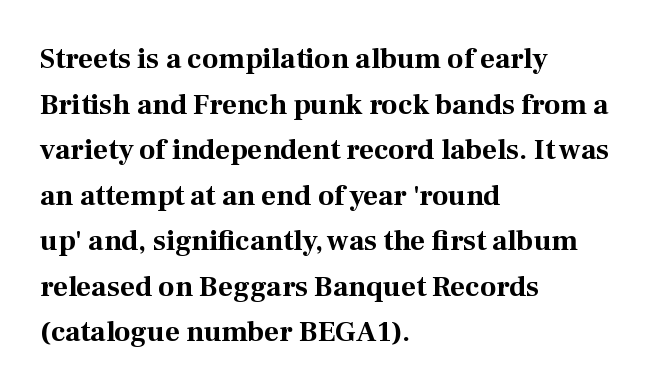
{"serif": "yes", "italic": "no", "bold": "yes", "weight": "bold", "width": "normal", "stroke_contrast": "medium", "x_height": "medium", "monospaced": "no", "underline": "no", "align": "left", "line_spacing": "normal", "line_spacing_ratio": 1.57, "letter_spacing": "normal", "letter_spacing_em": 0.0, "glyph_px": 29}
